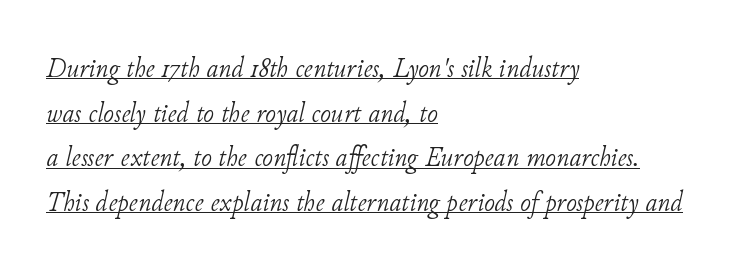
The image shows 29 px light serif type, italic (leaning right); set left-aligned, normal line spacing (1.54x), normal letter spacing, underlined; low stroke contrast and a small x-height.
